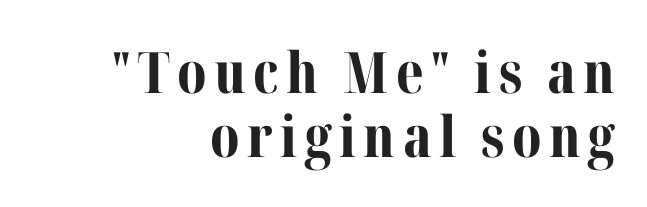
{"serif": "yes", "italic": "no", "bold": "yes", "weight": "bold", "width": "normal", "stroke_contrast": "medium", "x_height": "medium", "monospaced": "no", "underline": "no", "align": "right", "line_spacing": "tight", "line_spacing_ratio": 1.13, "glyph_px": 57}
